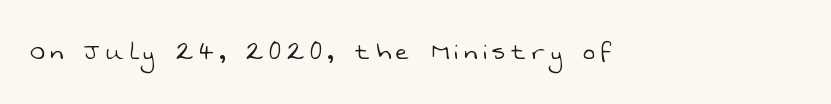
Q: Is the text bold? A: No.
Q: Is the typeface a serif or a sans-serif typeface? A: Sans-serif.
Q: Is the text underlined? A: No.
Q: Is the spacing between letters normal or unusually wide? A: Unusually wide.
Q: Width (condensed, normal, or wide)? A: Normal.
Q: Stroke contrast? A: Low.
Q: x-height? A: Medium.
Q: Monospaced? A: No.
